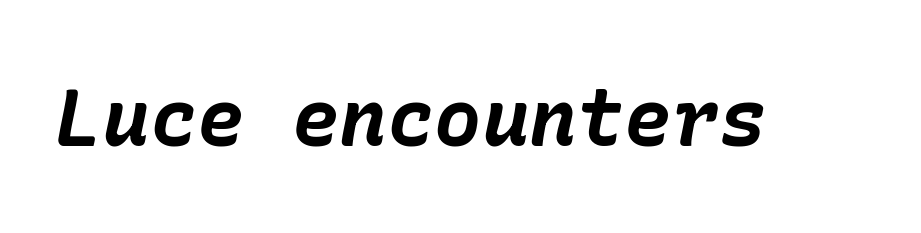
{"italic": "yes", "lean": "right", "slant_degrees": 10, "bold": "yes", "weight": "bold", "width": "normal", "stroke_contrast": "low", "x_height": "medium", "underline": "no", "letter_spacing": "normal", "letter_spacing_em": 0.0, "glyph_px": 79}
